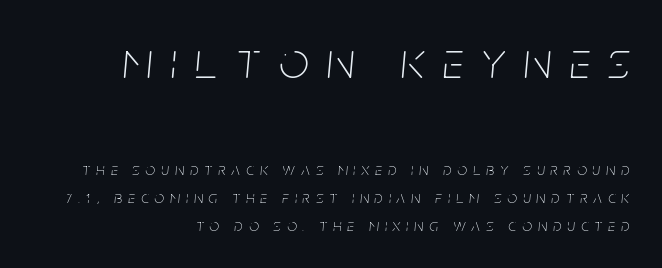
Q: Is the text bold? A: No.
Q: Is the text italic (slanted)? A: Yes, it leans right by about 5 degrees.
Q: Is the text underlined? A: No.
Q: How is the paragraph aligned? A: Right-aligned.
Q: Is the spacing between letters normal or unusually wide? A: Unusually wide.
Q: Is the spacing between lines tight, normal or loose? A: Normal.
Q: Which block of text is set in a larger size, the first (top) or the second (bottom)? A: The first (top) one.
Q: Width (condensed, normal, or wide)? A: Condensed.
Q: Stroke contrast? A: Low.
Q: x-height? A: Large.
Q: Monospaced? A: No.
